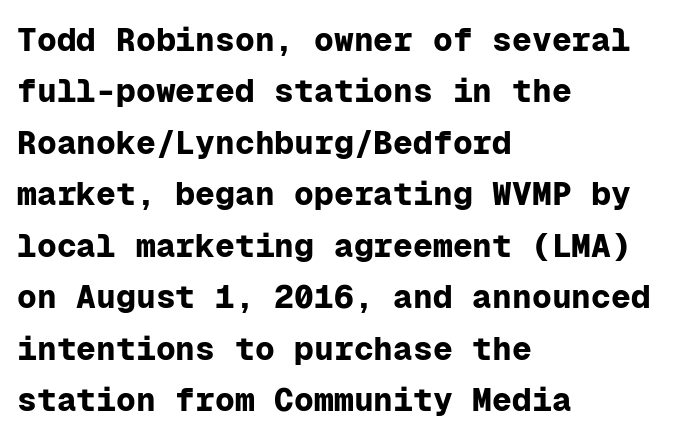
The image shows 33 px bold sans-serif type, upright, monospaced; set left-aligned, normal line spacing (1.56x), normal letter spacing, not underlined; low stroke contrast and a medium x-height.
